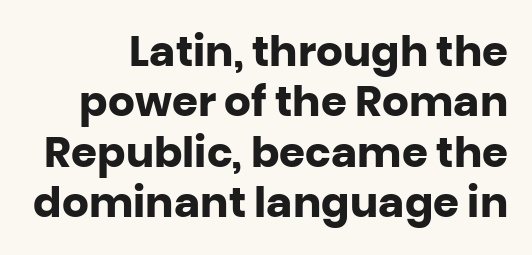
{"serif": "no", "italic": "no", "bold": "yes", "weight": "heavy", "width": "normal", "stroke_contrast": "low", "x_height": "large", "monospaced": "no", "underline": "no", "line_spacing_ratio": 1.2, "letter_spacing": "normal", "letter_spacing_em": 0.0, "glyph_px": 42}
